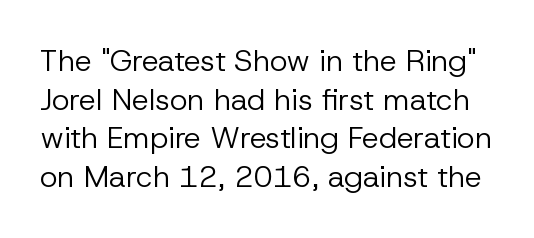
The zone under the glyphs is completely vacant. The rendering keeps characters at their native spacing. Line spacing here is normal. The letters advance in unequal steps, a hallmark of proportional type.
